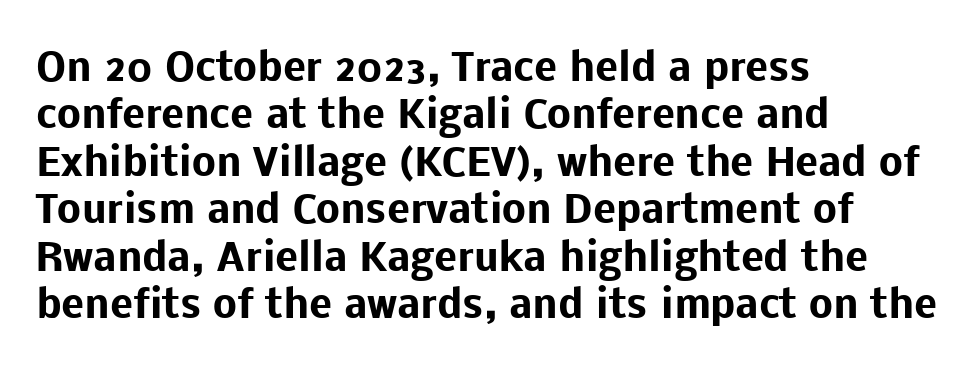
The image shows 38 px heavy sans-serif type, upright; set left-aligned, normal line spacing (1.25x), normal letter spacing, not underlined; low stroke contrast and a medium x-height.
